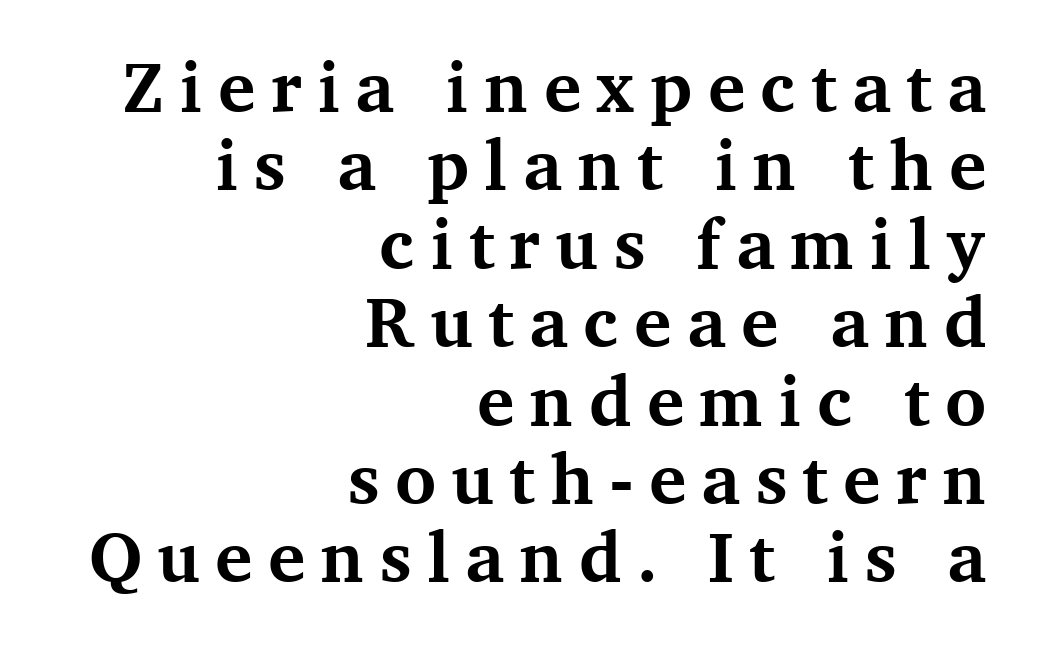
Q: Is the text bold? A: Yes.
Q: Is the text italic (slanted)? A: No, it is upright.
Q: Is the typeface a serif or a sans-serif typeface? A: Serif.
Q: Is the text underlined? A: No.
Q: How is the paragraph aligned? A: Right-aligned.
Q: Is the spacing between letters normal or unusually wide? A: Unusually wide.
Q: Is the spacing between lines tight, normal or loose? A: Tight.
Q: Width (condensed, normal, or wide)? A: Normal.
Q: Stroke contrast? A: Medium.
Q: x-height? A: Medium.
Q: Monospaced? A: No.
